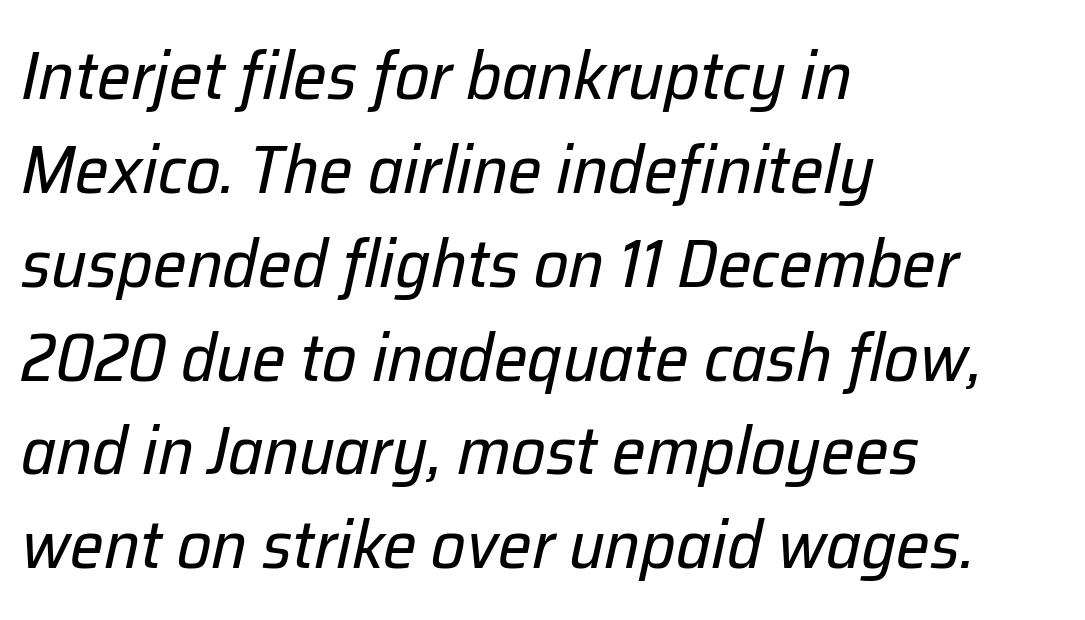
Q: Is the text bold? A: No.
Q: Is the text italic (slanted)? A: Yes, it leans right by about 12 degrees.
Q: Is the text underlined? A: No.
Q: How is the paragraph aligned? A: Left-aligned.
Q: Is the spacing between letters normal or unusually wide? A: Normal.
Q: Is the spacing between lines tight, normal or loose? A: Normal.
Q: Width (condensed, normal, or wide)? A: Normal.
Q: Stroke contrast? A: Low.
Q: x-height? A: Medium.
Q: Monospaced? A: No.
